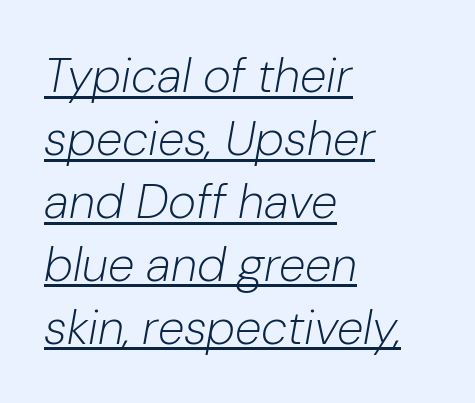
Q: Is the text bold? A: No.
Q: Is the text italic (slanted)? A: Yes, it leans right by about 10 degrees.
Q: Is the text underlined? A: Yes.
Q: How is the paragraph aligned? A: Left-aligned.
Q: Is the spacing between letters normal or unusually wide? A: Normal.
Q: Is the spacing between lines tight, normal or loose? A: Normal.
Q: Width (condensed, normal, or wide)? A: Normal.
Q: Stroke contrast? A: Low.
Q: x-height? A: Medium.
Q: Monospaced? A: No.
